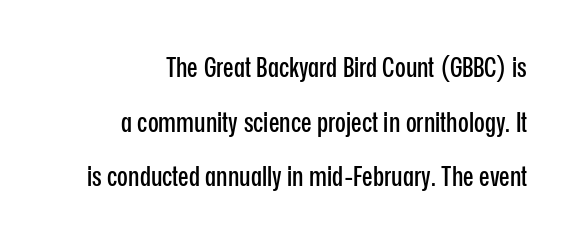
{"serif": "no", "italic": "no", "width": "condensed", "stroke_contrast": "low", "x_height": "medium", "monospaced": "no", "underline": "no", "align": "right", "line_spacing": "loose", "line_spacing_ratio": 1.95, "letter_spacing": "normal", "letter_spacing_em": 0.0, "glyph_px": 28}
